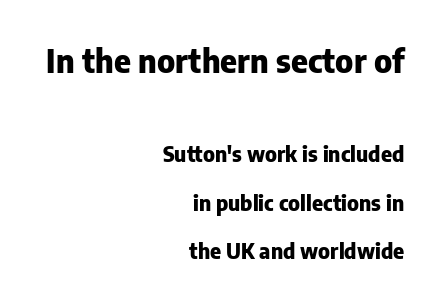
Unmarked baselines from the first word to the last. Typographic density is high because the face is bold. The line-height multiplier appears high, well above default. Is this a fixed-width face? No — the glyphs have proportional, varying widths. The letters stand upright; this is a roman face.
